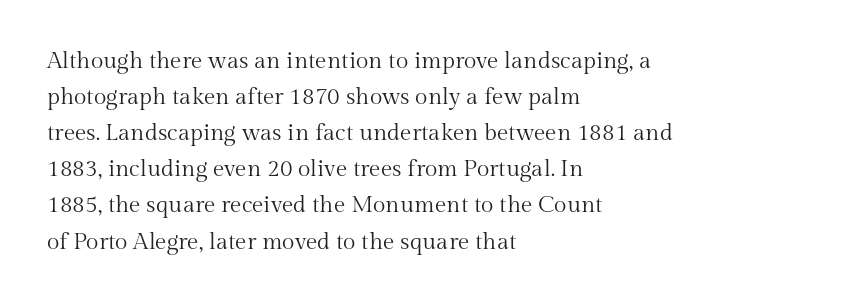
Q: Is the text bold? A: No.
Q: Is the text italic (slanted)? A: No, it is upright.
Q: Is the text underlined? A: No.
Q: How is the paragraph aligned? A: Left-aligned.
Q: Is the spacing between letters normal or unusually wide? A: Normal.
Q: Is the spacing between lines tight, normal or loose? A: Normal.
